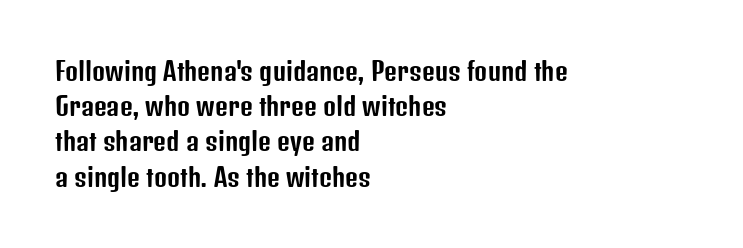
{"italic": "no", "underline": "no", "align": "left", "line_spacing": "normal", "line_spacing_ratio": 1.41, "letter_spacing": "normal", "letter_spacing_em": 0.0, "glyph_px": 25}
